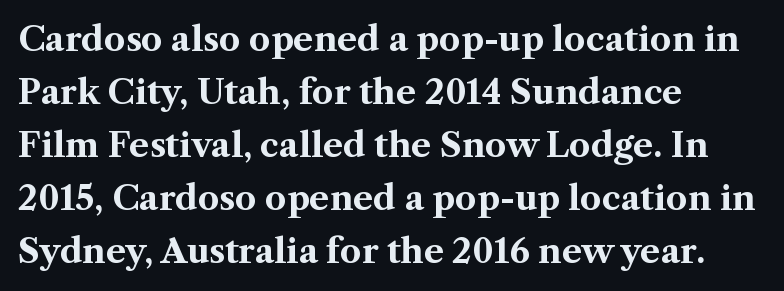
The image shows 34 px bold serif type, upright; set left-aligned, normal line spacing (1.56x), normal letter spacing, not underlined; medium stroke contrast and a medium x-height.
